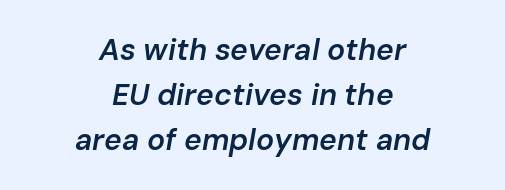
The passage shown leans; its letterforms are oblique. Compared with a flush-left layout, this one balances lines on the center instead. The string is rendered with underlining switched off. Bold? Not quite — semibold, heavier than regular but stopping short.
